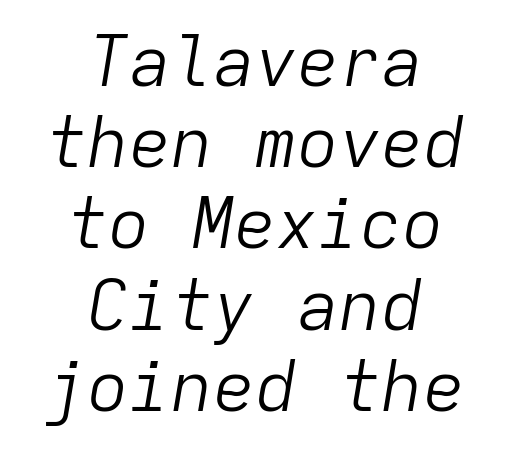
The image shows 70 px light type, italic (leaning right), monospaced; set centered, line spacing 1.16x, normal letter spacing, not underlined; low stroke contrast and a medium x-height.
